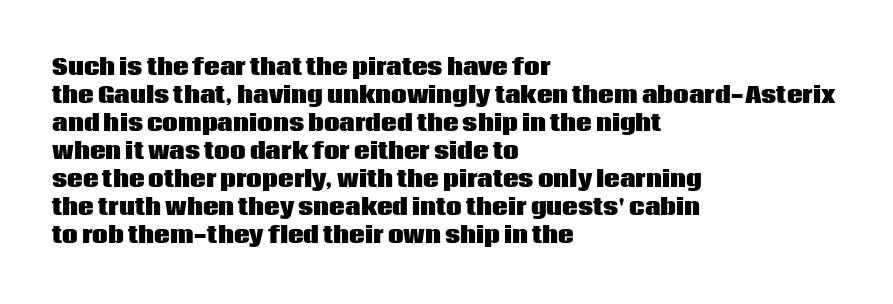
The image shows 22 px bold type, upright; set left-aligned, normal line spacing (1.27x), normal letter spacing, not underlined.
